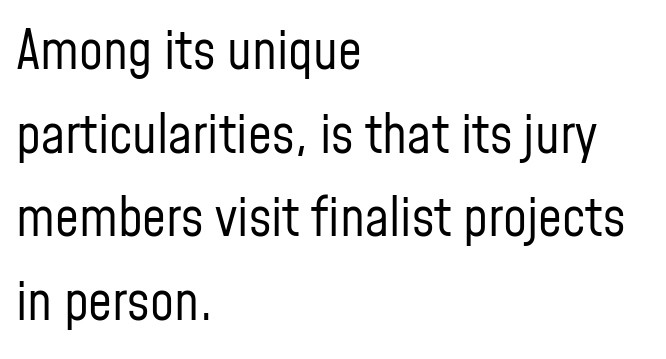
The lettering holds an erect, upright posture throughout. The string is rendered with underlining switched off. Whoever set this chose a conventional vertical rhythm. Note the varied advance widths — an 'i' is clearly narrower than an 'm'. Font category for this specimen: sans-serif. Counters stay open thanks to moderate or lighter strokes.
